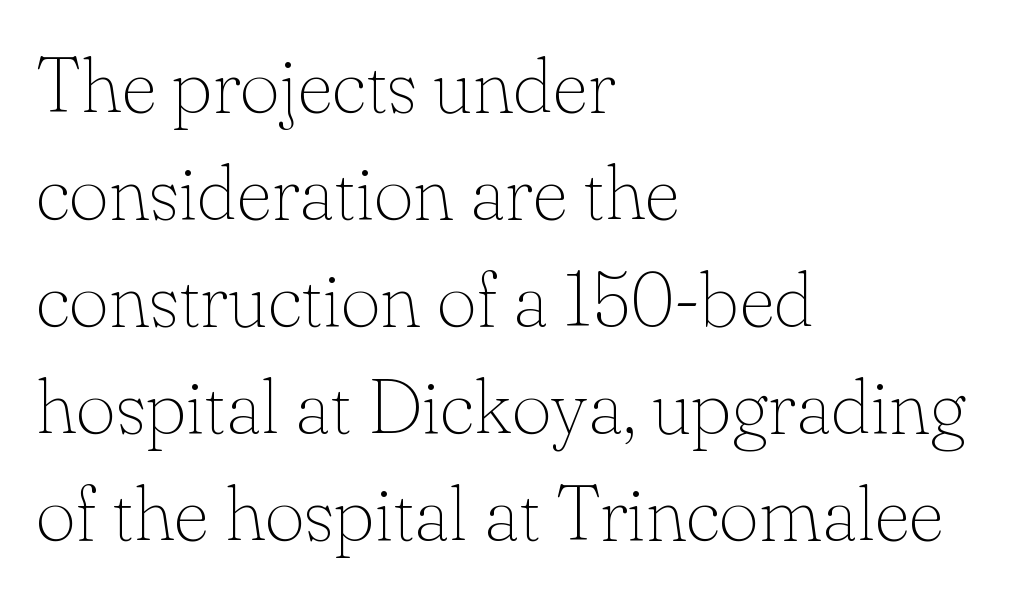
The image shows 77 px thin serif type, upright; set left-aligned, normal line spacing (1.39x), normal letter spacing, not underlined; low stroke contrast and a small x-height.
